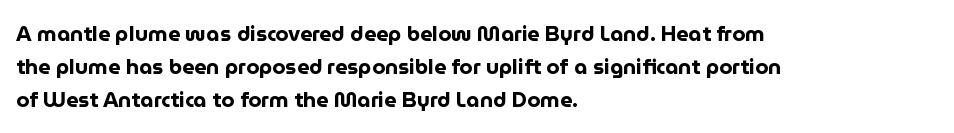
Q: Is the text bold? A: Yes.
Q: Is the text italic (slanted)? A: No, it is upright.
Q: Is the text underlined? A: No.
Q: How is the paragraph aligned? A: Left-aligned.
Q: Is the spacing between letters normal or unusually wide? A: Normal.
Q: Is the spacing between lines tight, normal or loose? A: Normal.
